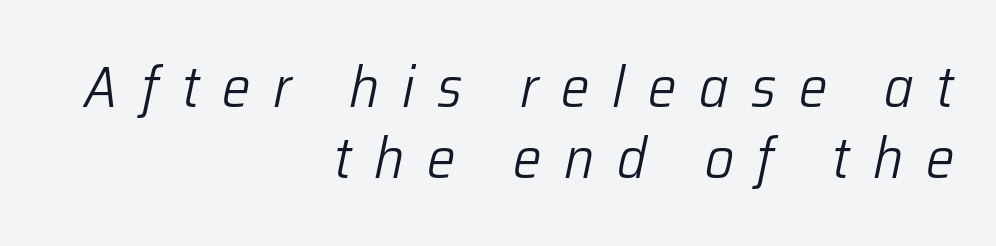
Q: Is the text bold? A: No.
Q: Is the text italic (slanted)? A: Yes, it leans right by about 12 degrees.
Q: Is the text underlined? A: No.
Q: How is the paragraph aligned? A: Right-aligned.
Q: Is the spacing between letters normal or unusually wide? A: Unusually wide.
Q: Width (condensed, normal, or wide)? A: Normal.
Q: Stroke contrast? A: Low.
Q: x-height? A: Medium.
Q: Monospaced? A: No.
